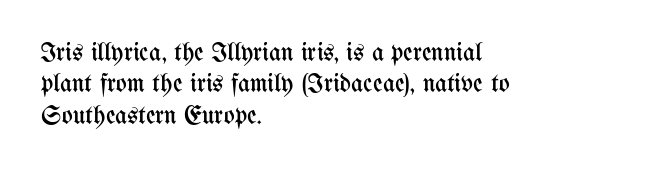
Q: Is the text bold? A: No.
Q: Is the text italic (slanted)? A: No, it is upright.
Q: Is the text underlined? A: No.
Q: How is the paragraph aligned? A: Left-aligned.
Q: Is the spacing between letters normal or unusually wide? A: Normal.
